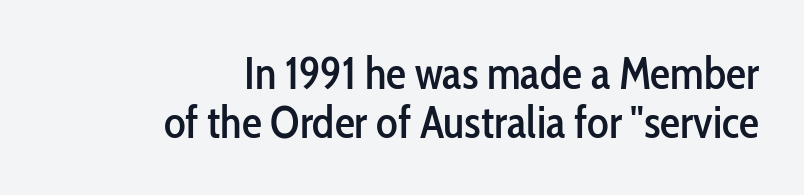
The image shows 45 px condensed sans-serif type, upright; set right-aligned, tight line spacing (1.08x), normal letter spacing, not underlined; low stroke contrast and a medium x-height.
